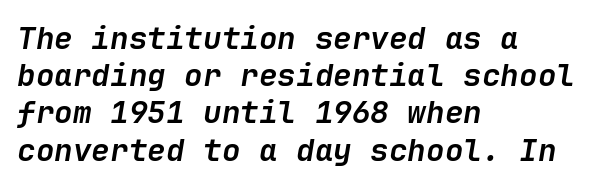
Q: Is the text bold? A: Yes.
Q: Is the text italic (slanted)? A: Yes, it leans right by about 9 degrees.
Q: Is the text underlined? A: No.
Q: How is the paragraph aligned? A: Left-aligned.
Q: Is the spacing between letters normal or unusually wide? A: Normal.
Q: Width (condensed, normal, or wide)? A: Normal.
Q: Stroke contrast? A: Low.
Q: x-height? A: Medium.
